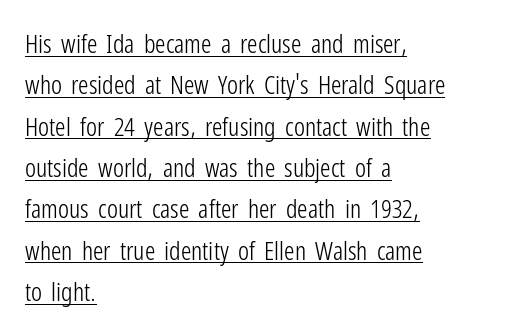
Q: Is the text bold? A: No.
Q: Is the text italic (slanted)? A: No, it is upright.
Q: Is the text underlined? A: Yes.
Q: How is the paragraph aligned? A: Left-aligned.
Q: Is the spacing between letters normal or unusually wide? A: Normal.
Q: Is the spacing between lines tight, normal or loose? A: Normal.
